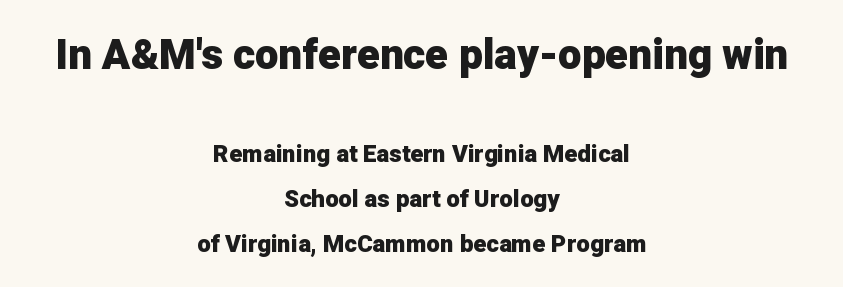
Q: Is the text bold? A: Yes.
Q: Is the text italic (slanted)? A: No, it is upright.
Q: Is the typeface a serif or a sans-serif typeface? A: Sans-serif.
Q: Is the text underlined? A: No.
Q: How is the paragraph aligned? A: Centered.
Q: Is the spacing between letters normal or unusually wide? A: Normal.
Q: Which block of text is set in a larger size, the first (top) or the second (bottom)? A: The first (top) one.
Q: Width (condensed, normal, or wide)? A: Normal.
Q: Stroke contrast? A: Low.
Q: x-height? A: Medium.
Q: Monospaced? A: No.
